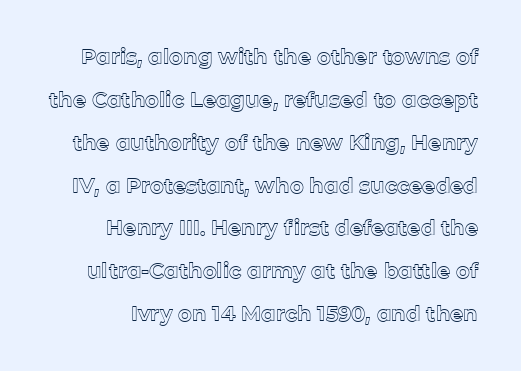
The passage shown has conventional tracking throughout. The specimen reads as upright at a glance. This sample trades compactness for vertical openness between lines. The passage shown is not underscored anywhere.
